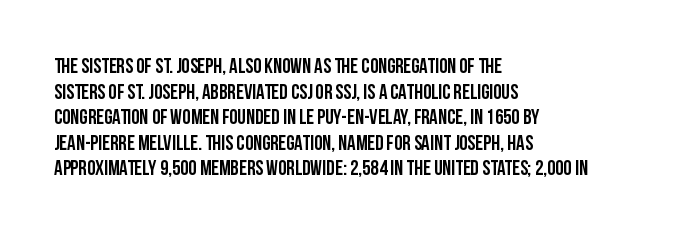
The image shows 21 px text type, upright; set left-aligned, line spacing 1.22x, normal letter spacing, not underlined.
